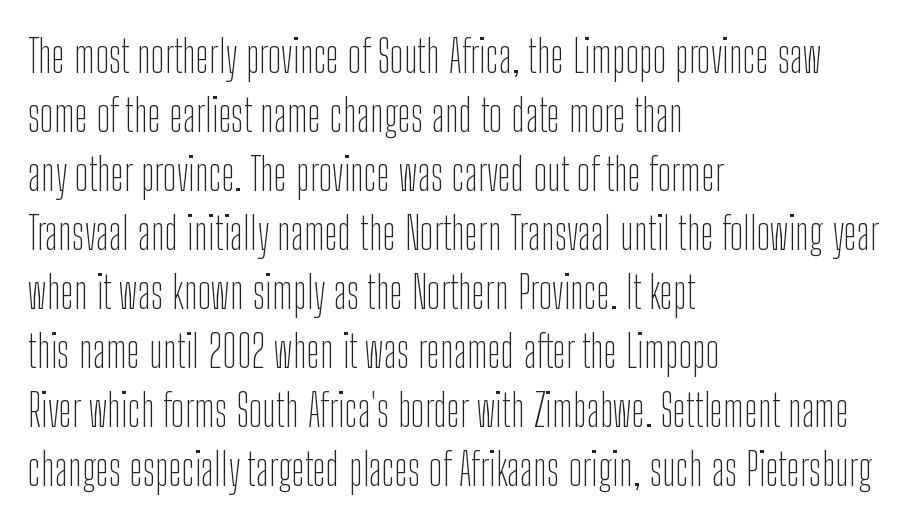
{"serif": "no", "italic": "no", "bold": "no", "weight": "thin", "width": "condensed", "stroke_contrast": "low", "x_height": "medium", "monospaced": "no", "underline": "no", "align": "left", "line_spacing": "normal", "line_spacing_ratio": 1.31, "letter_spacing": "normal", "letter_spacing_em": 0.0, "glyph_px": 45}
